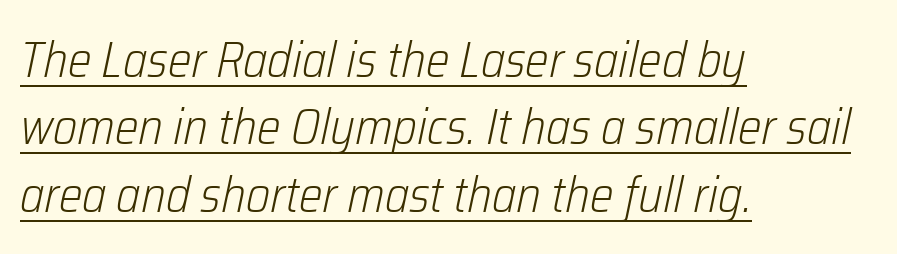
{"italic": "yes", "lean": "right", "slant_degrees": 12, "bold": "no", "weight": "light", "width": "condensed", "stroke_contrast": "low", "x_height": "medium", "monospaced": "no", "underline": "yes", "align": "left", "line_spacing": "normal", "line_spacing_ratio": 1.35, "letter_spacing": "normal", "letter_spacing_em": 0.0, "glyph_px": 50}
